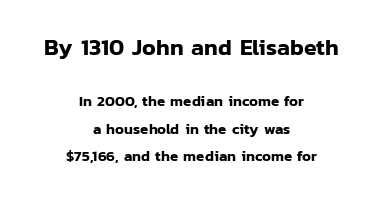
Rendered with straight, roman letterforms. Glyph-to-glyph distance matches everyday printed text. The upper block of text is set noticeably larger than the block beneath it. If you folded the block vertically in half, each line would mirror itself in length. Nobody drew a line under any word here.
